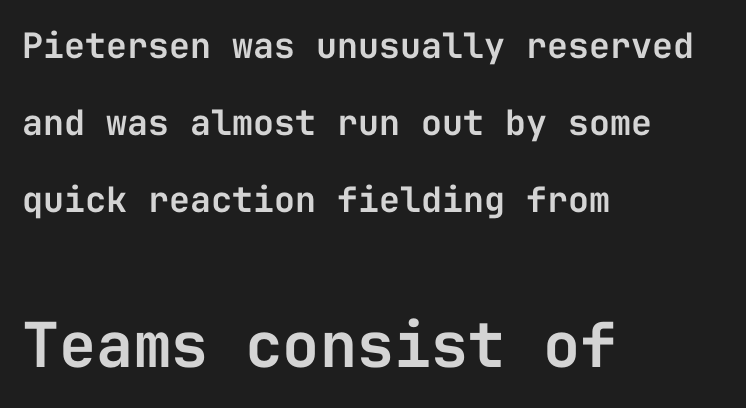
Q: Is the text italic (slanted)? A: No, it is upright.
Q: Is the typeface a serif or a sans-serif typeface? A: Sans-serif.
Q: Is the text underlined? A: No.
Q: How is the paragraph aligned? A: Left-aligned.
Q: Is the spacing between letters normal or unusually wide? A: Normal.
Q: Is the spacing between lines tight, normal or loose? A: Loose.
Q: Which block of text is set in a larger size, the first (top) or the second (bottom)? A: The second (bottom) one.
Q: Width (condensed, normal, or wide)? A: Normal.
Q: Stroke contrast? A: Low.
Q: x-height? A: Medium.
Q: Monospaced? A: Yes.
